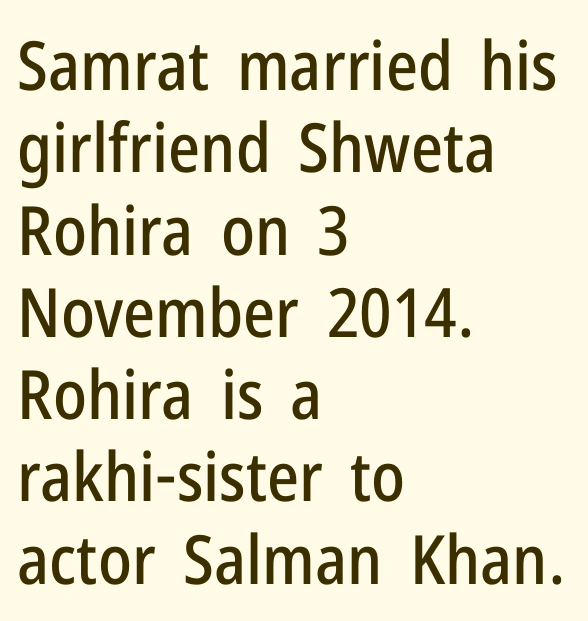
Observe the ordinary spacing: letters are neighbours, not strangers. A roman cut, with each character standing at attention. Bare-footed words on every line. Line beginnings align vertically; line endings do not. Note the varied advance widths — an 'i' is clearly narrower than an 'm'.
